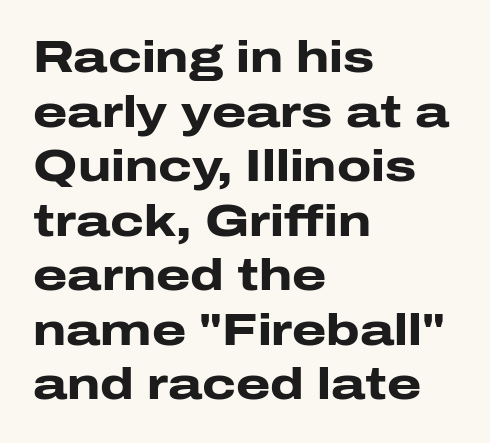
Regarding serifs, this sample does without them. Nobody touched the tracking dial on this one. These lines are rendered in a variable-pitch font. Nobody drew a line under any word here. Is there any slant? The stems are plumb. Pretty heavy lettering here — definitely bold.
